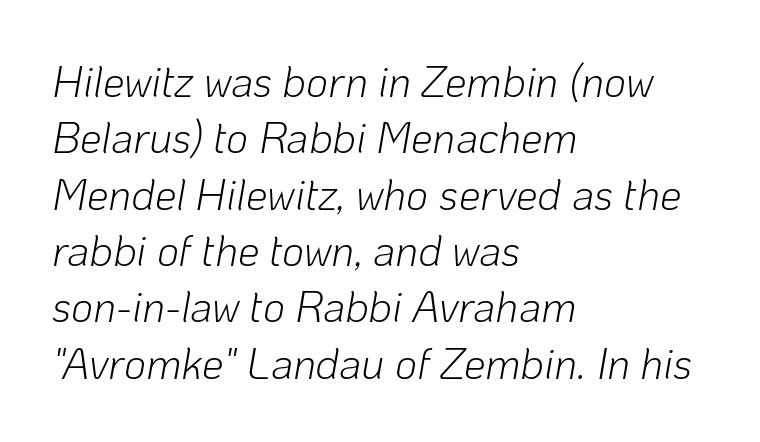
{"italic": "yes", "lean": "right", "slant_degrees": 10, "bold": "no", "weight": "light", "width": "normal", "stroke_contrast": "low", "x_height": "medium", "monospaced": "no", "underline": "no", "align": "left", "line_spacing": "normal", "line_spacing_ratio": 1.31, "letter_spacing": "normal", "letter_spacing_em": 0.0, "glyph_px": 43}
